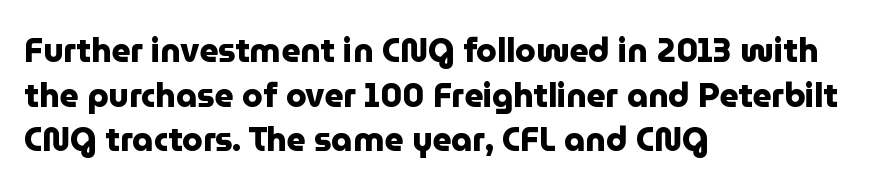
The image shows 33 px heavy sans-serif type, upright; set left-aligned, normal line spacing (1.35x), normal letter spacing, not underlined; low stroke contrast and a medium x-height.
